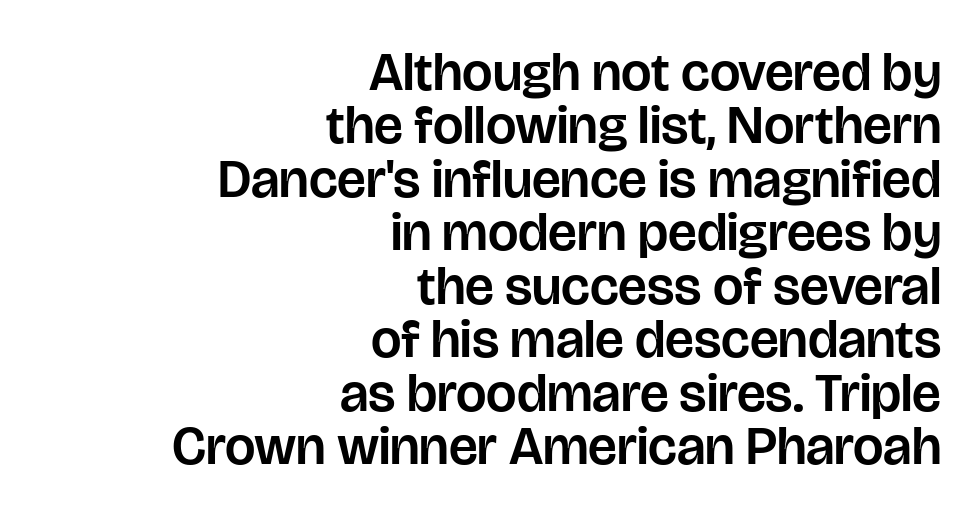
Q: Is the text italic (slanted)? A: No, it is upright.
Q: Is the typeface a serif or a sans-serif typeface? A: Sans-serif.
Q: Is the text underlined? A: No.
Q: How is the paragraph aligned? A: Right-aligned.
Q: Is the spacing between letters normal or unusually wide? A: Normal.
Q: Is the spacing between lines tight, normal or loose? A: Tight.
Q: Width (condensed, normal, or wide)? A: Normal.
Q: Stroke contrast? A: Low.
Q: x-height? A: Large.
Q: Monospaced? A: No.
